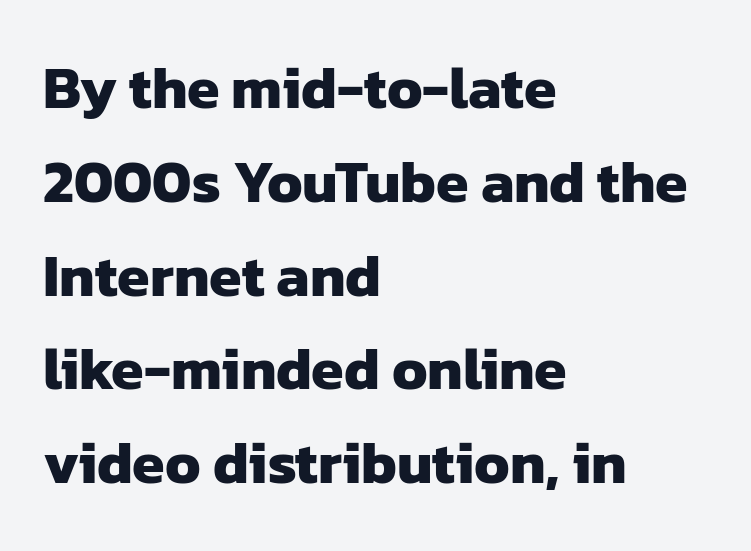
{"serif": "no", "bold": "yes", "weight": "heavy", "width": "normal", "stroke_contrast": "low", "x_height": "medium", "monospaced": "no", "underline": "no", "align": "left", "line_spacing": "normal", "line_spacing_ratio": 1.59, "letter_spacing": "normal", "letter_spacing_em": 0.0, "glyph_px": 59}
